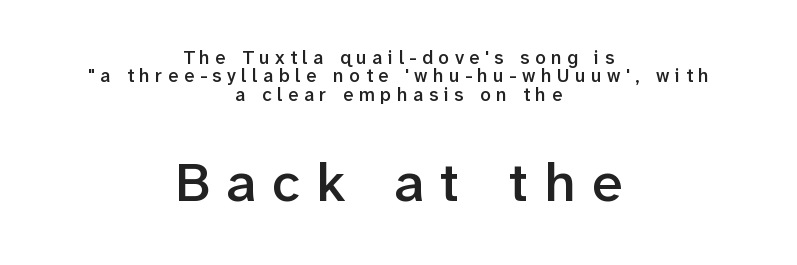
These lines have a slow, spaced-out rhythm from letter to letter. Is this a fixed-width face? No — the glyphs have proportional, varying widths. Summary of vertical rhythm: compact, with narrow interline spacing. Typeset on center — no edge is straight. Has an underline been added? It has not.
